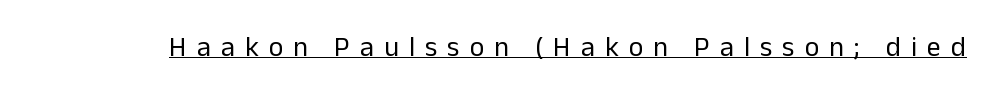
{"serif": "no", "italic": "no", "bold": "no", "weight": "regular", "width": "normal", "stroke_contrast": "low", "x_height": "medium", "monospaced": "no", "underline": "yes", "letter_spacing": "wide", "letter_spacing_em": 0.36, "glyph_px": 28}
